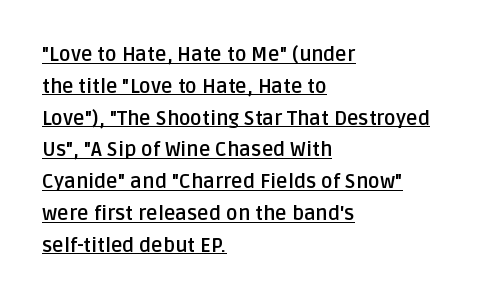
The image shows 20 px bold type, upright; set left-aligned, normal line spacing (1.59x), normal letter spacing, underlined.
